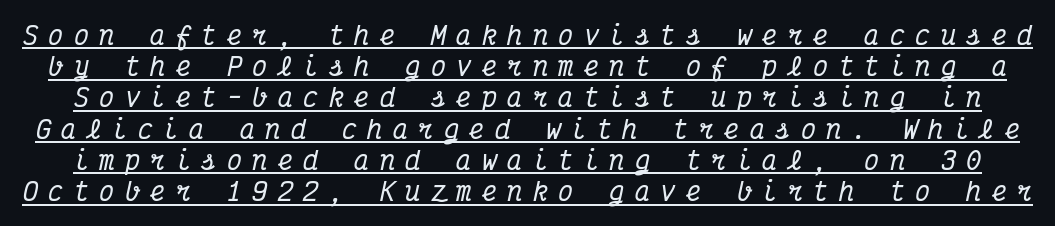
The designer left line spacing at the default. How are the letters spaced? Widely, with obvious added tracking. Underlining? Definitely there. Emphasis-style slanted type is in use.
